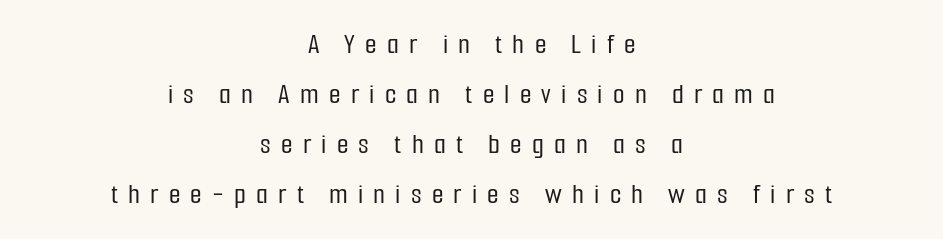
{"serif": "no", "italic": "no", "width": "condensed", "stroke_contrast": "low", "x_height": "medium", "monospaced": "no", "underline": "no", "align": "center", "line_spacing": "normal", "line_spacing_ratio": 1.67, "letter_spacing": "wide", "letter_spacing_em": 0.34, "glyph_px": 30}
